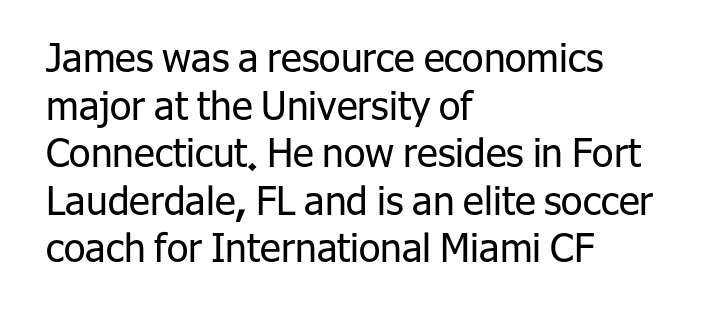
The image shows 39 px regular-weight sans-serif type, upright; set left-aligned, line spacing 1.22x, normal letter spacing, not underlined; low stroke contrast and a medium x-height.
